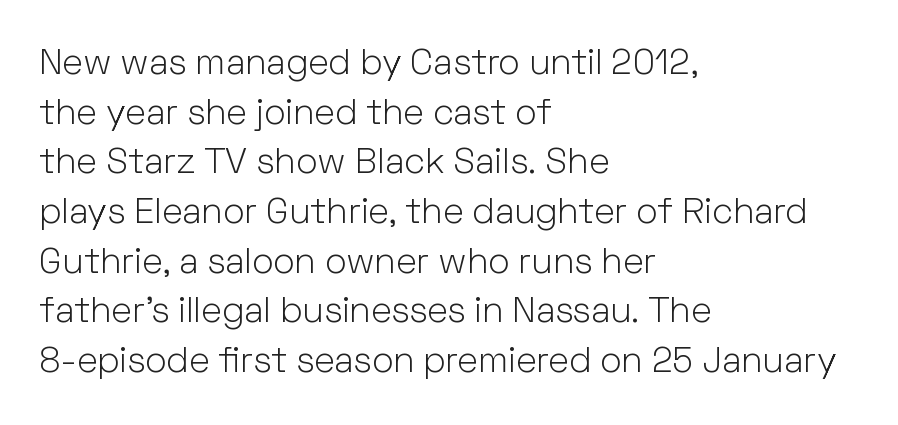
{"serif": "no", "italic": "no", "bold": "no", "weight": "light", "width": "normal", "stroke_contrast": "low", "x_height": "medium", "monospaced": "no", "underline": "no", "align": "left", "line_spacing": "normal", "line_spacing_ratio": 1.38, "letter_spacing": "normal", "letter_spacing_em": 0.0, "glyph_px": 36}
